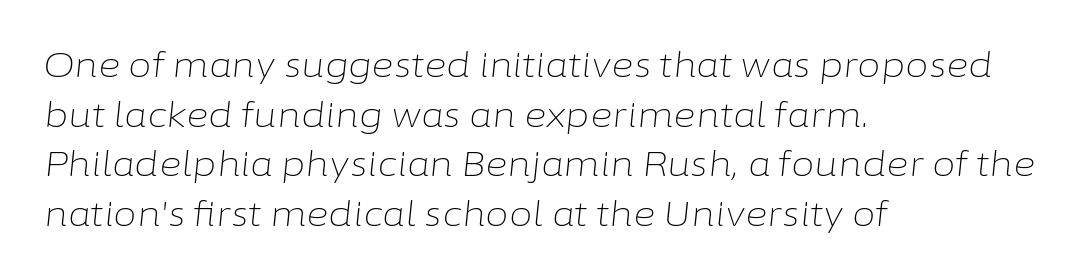
{"italic": "yes", "lean": "right", "slant_degrees": 6, "bold": "no", "weight": "light", "width": "normal", "stroke_contrast": "low", "x_height": "medium", "monospaced": "no", "underline": "no", "align": "left", "line_spacing": "normal", "line_spacing_ratio": 1.46, "letter_spacing": "normal", "letter_spacing_em": 0.0, "glyph_px": 34}
